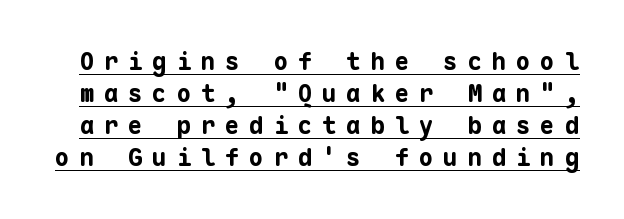
Is there any slant? The stems are plumb. This sample uses expanded letter spacing, leaving extra air between glyphs. Weight check: bold — yes, fully. This is underlined copy, the kind a proofreader might mark for attention. Leading matches the norm, producing a regular column.
